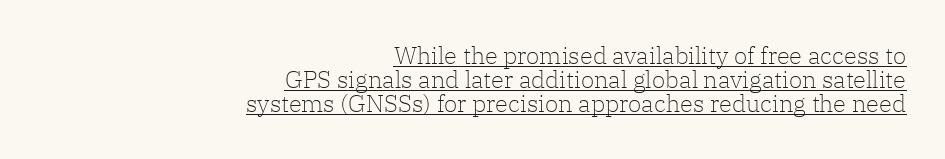
Very little white space separates one row of letters from the next. A typesetter would mark this as roman, not italic. The string is rendered with underlining switched on. Short note: letters normally spaced. The typeface has the unassuming heft of standard copy or less. Short and long lines alike share a common ending point at right.
